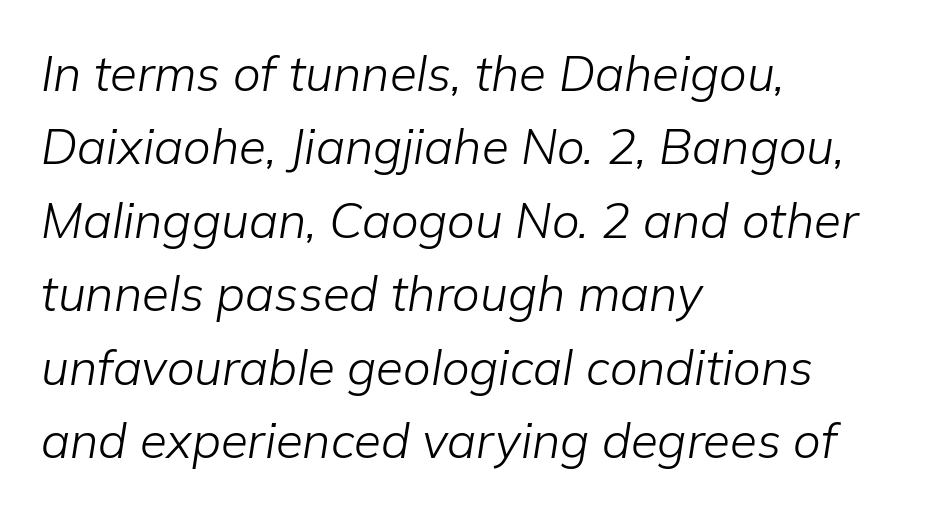
{"italic": "yes", "lean": "right", "slant_degrees": 9, "bold": "no", "weight": "light", "width": "normal", "stroke_contrast": "low", "x_height": "medium", "monospaced": "no", "underline": "no", "align": "left", "line_spacing": "normal", "line_spacing_ratio": 1.5, "letter_spacing": "normal", "letter_spacing_em": 0.0, "glyph_px": 49}
